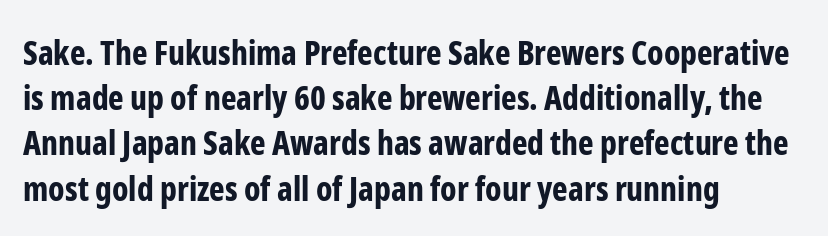
Q: Is the text bold? A: Yes.
Q: Is the text italic (slanted)? A: No, it is upright.
Q: Is the typeface a serif or a sans-serif typeface? A: Sans-serif.
Q: Is the text underlined? A: No.
Q: How is the paragraph aligned? A: Left-aligned.
Q: Is the spacing between letters normal or unusually wide? A: Normal.
Q: Is the spacing between lines tight, normal or loose? A: Normal.
Q: Width (condensed, normal, or wide)? A: Condensed.
Q: Stroke contrast? A: Low.
Q: x-height? A: Medium.
Q: Monospaced? A: No.
